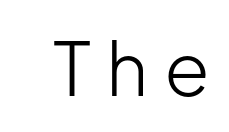
The image shows 74 px light sans-serif type, upright; set unusually wide letter spacing (+0.21 em), not underlined; low stroke contrast and a medium x-height.
